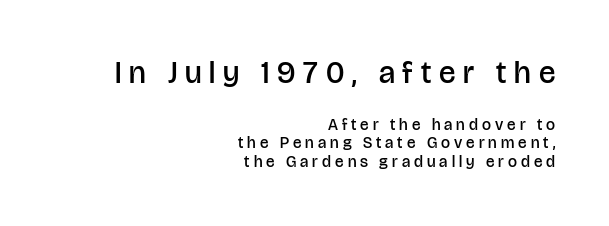
Compared with a flush-left layout, this one pins lines to the opposite, right side. Stems and bowls a touch heavier than normal — semibold. Do the letters lean? They stand straight. The characters display no serif detailing; their extremities are plain.
